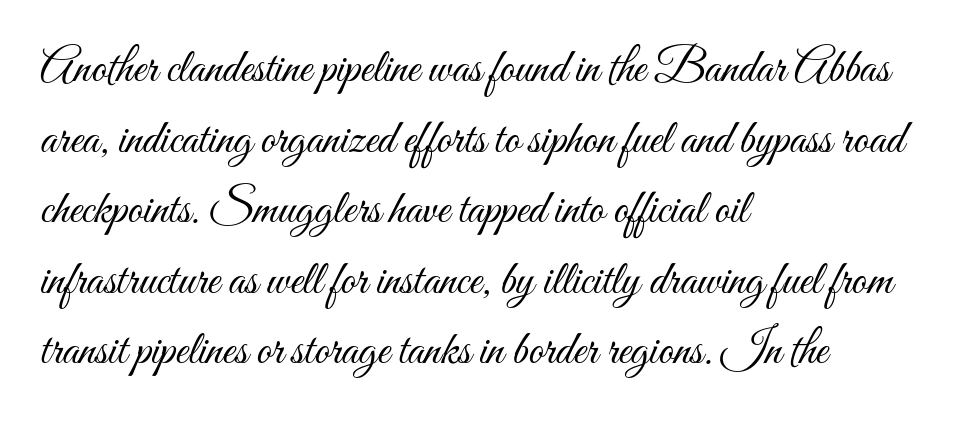
Q: Is the text bold? A: No.
Q: Is the text italic (slanted)? A: Yes.
Q: Is the text underlined? A: No.
Q: How is the paragraph aligned? A: Left-aligned.
Q: Is the spacing between letters normal or unusually wide? A: Normal.
Q: Is the spacing between lines tight, normal or loose? A: Normal.
Q: Width (condensed, normal, or wide)? A: Condensed.
Q: Stroke contrast? A: Medium.
Q: x-height? A: Small.
Q: Monospaced? A: No.
